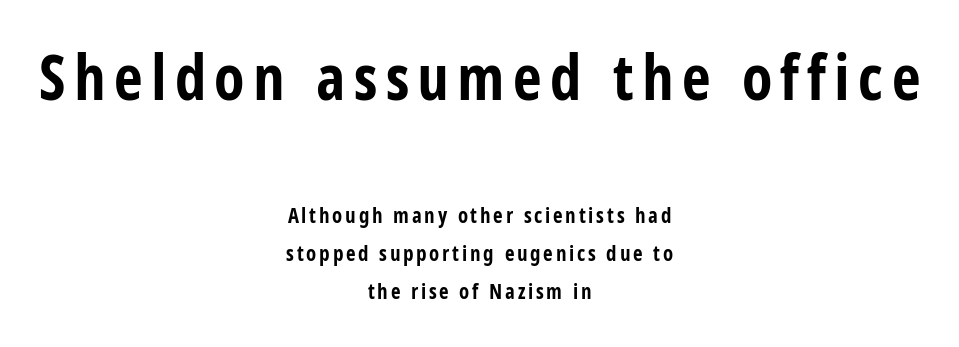
The image shows 63 px bold, condensed sans-serif type, upright; set centered, line spacing 1.81x, not underlined; the first (top) block is 3.0x larger; low stroke contrast and a large x-height.
